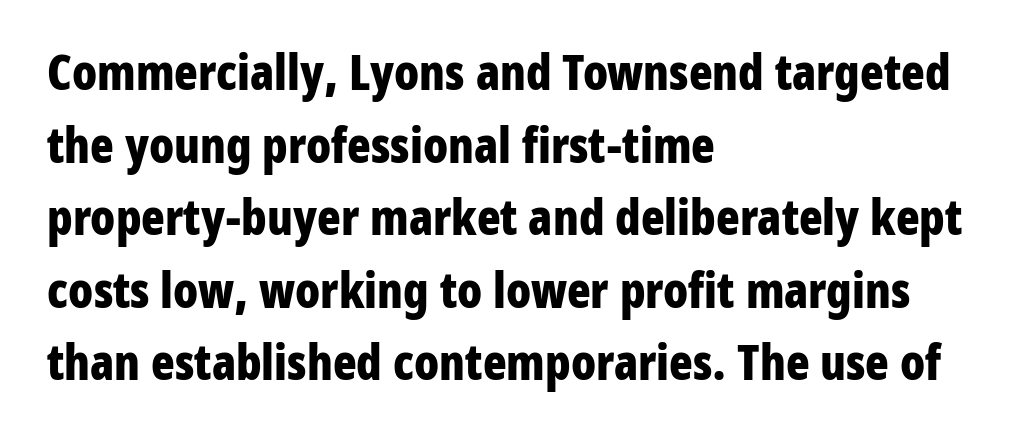
Q: Is the text bold? A: Yes.
Q: Is the text italic (slanted)? A: No, it is upright.
Q: Is the typeface a serif or a sans-serif typeface? A: Sans-serif.
Q: Is the text underlined? A: No.
Q: How is the paragraph aligned? A: Left-aligned.
Q: Is the spacing between letters normal or unusually wide? A: Normal.
Q: Is the spacing between lines tight, normal or loose? A: Normal.
Q: Width (condensed, normal, or wide)? A: Condensed.
Q: Stroke contrast? A: Low.
Q: x-height? A: Medium.
Q: Monospaced? A: No.
